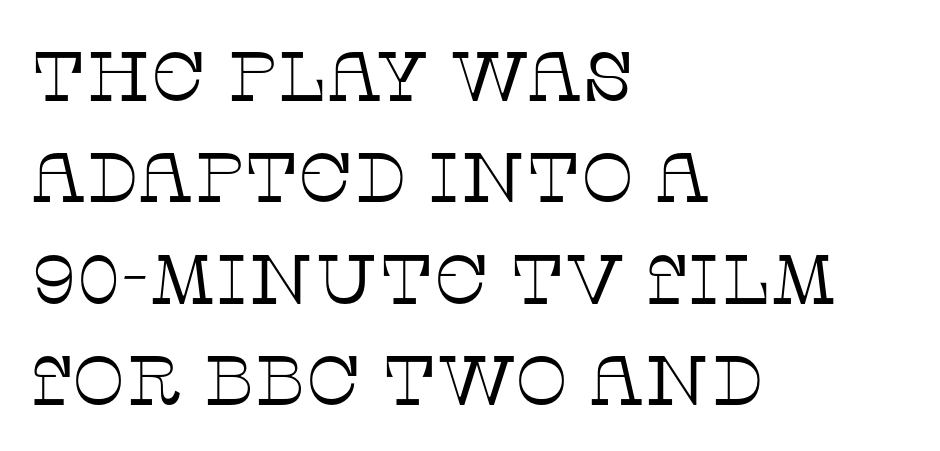
Look at the tracking — it's just the regular setting, nothing added. Is the type heavy? It reads as light-to-regular instead. Type style note: has serifs. Evenly set lines give the paragraph a standard silhouette. In CSS terms this would be text-align: left.
